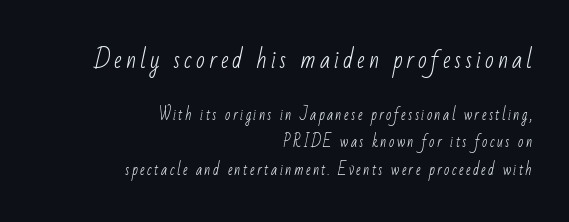
Q: Is the text bold? A: No.
Q: Is the text underlined? A: No.
Q: How is the paragraph aligned? A: Right-aligned.
Q: Is the spacing between lines tight, normal or loose? A: Loose.
Q: Which block of text is set in a larger size, the first (top) or the second (bottom)? A: The first (top) one.
